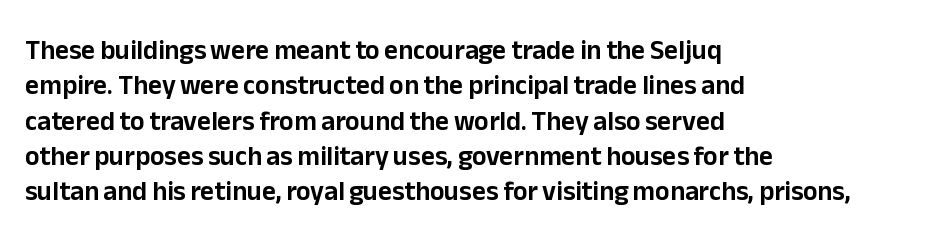
Q: Is the text italic (slanted)? A: No, it is upright.
Q: Is the text underlined? A: No.
Q: How is the paragraph aligned? A: Left-aligned.
Q: Is the spacing between letters normal or unusually wide? A: Normal.
Q: Is the spacing between lines tight, normal or loose? A: Normal.
